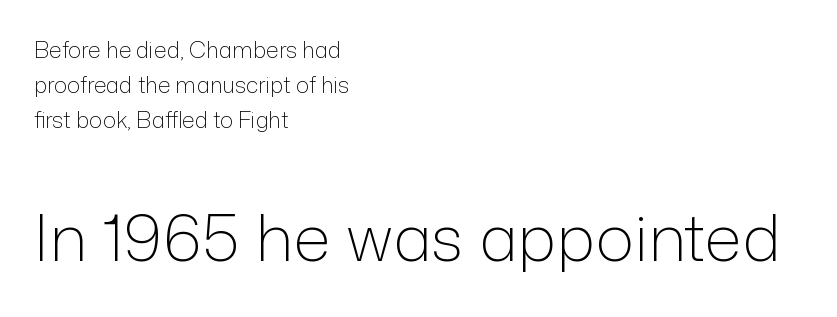
{"serif": "no", "italic": "no", "bold": "no", "weight": "light", "width": "normal", "stroke_contrast": "low", "x_height": "medium", "monospaced": "no", "underline": "no", "align": "left", "line_spacing": "normal", "line_spacing_ratio": 1.58, "letter_spacing": "normal", "letter_spacing_em": 0.0, "larger_block": "second", "size_ratio": 2.95, "glyph_px": 65}
